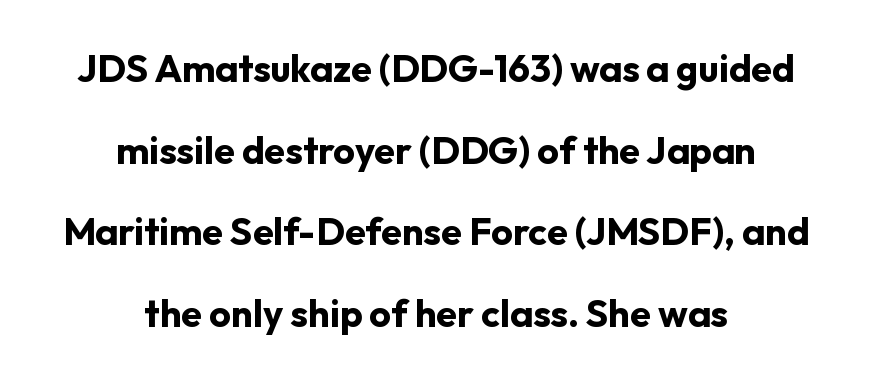
Vertical strokes here are truly vertical. Heavy-handed strokes throughout: this text is bold. Examine the stroke ends and you'll find no serifs. Just letters on the line, the space beneath them empty.
